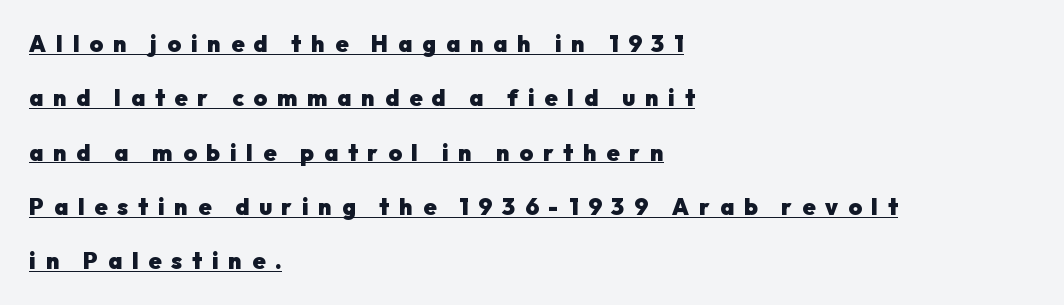
{"italic": "no", "bold": "yes", "underline": "yes", "align": "left", "line_spacing": "loose", "line_spacing_ratio": 2.36, "letter_spacing": "wide", "letter_spacing_em": 0.43, "glyph_px": 23}
